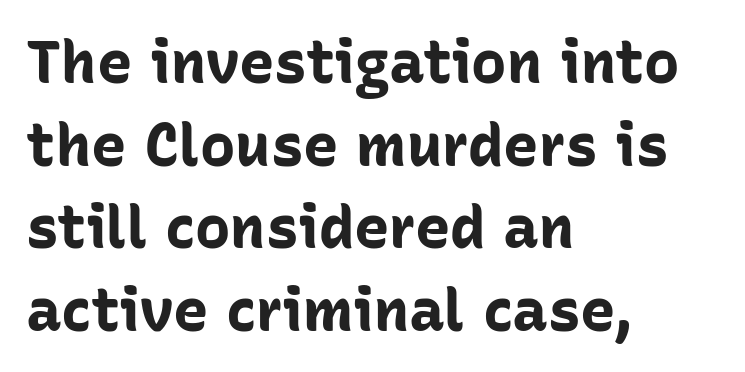
{"serif": "no", "italic": "no", "bold": "yes", "weight": "bold", "width": "normal", "stroke_contrast": "low", "x_height": "medium", "monospaced": "no", "underline": "no", "align": "left", "line_spacing": "normal", "line_spacing_ratio": 1.4, "letter_spacing": "normal", "letter_spacing_em": 0.0, "glyph_px": 59}
